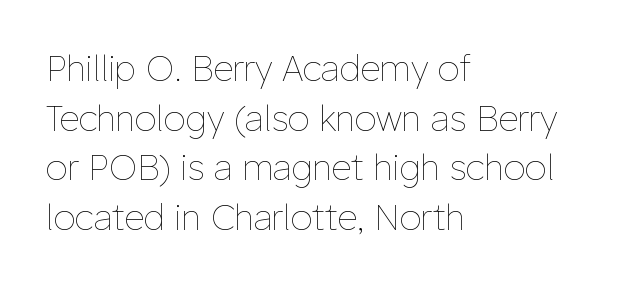
{"italic": "no", "bold": "no", "weight": "thin", "width": "normal", "stroke_contrast": "low", "x_height": "medium", "monospaced": "no", "underline": "no", "align": "left", "line_spacing": "normal", "line_spacing_ratio": 1.42, "letter_spacing": "normal", "letter_spacing_em": 0.0, "glyph_px": 35}
